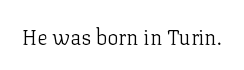
The passage shown is not underscored anywhere. The font's upright variant was chosen for this text. Stems here are at most as thick as an everyday book face. Observe the ordinary spacing: letters are neighbours, not strangers.
